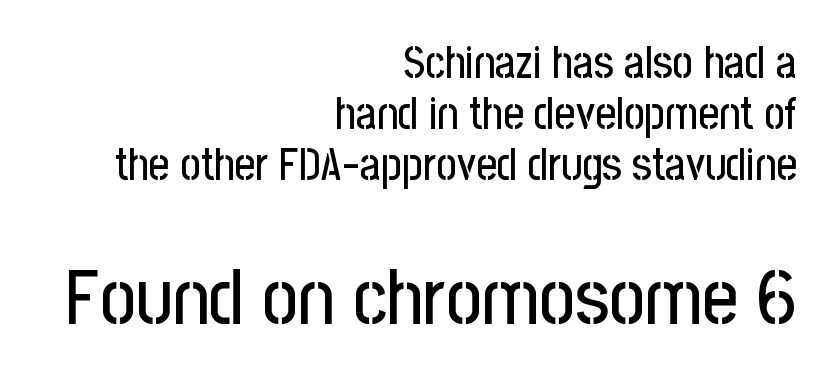
{"serif": "no", "italic": "no", "width": "condensed", "stroke_contrast": "low", "x_height": "medium", "monospaced": "no", "underline": "no", "align": "right", "line_spacing": "tight", "line_spacing_ratio": 1.13, "letter_spacing": "normal", "letter_spacing_em": 0.0, "larger_block": "second", "size_ratio": 1.73, "glyph_px": 78}
